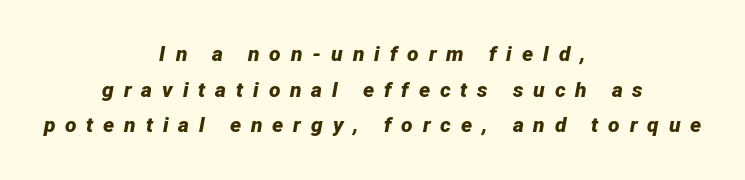
Rendered with sloped, italic letterforms. Pretty heavy lettering here — definitely bold. Decoration check: the copy has no underline. How would I describe the line gaps? Plain and ordinary. Look at the tracking — it's clearly loosened, letters drifting apart.
